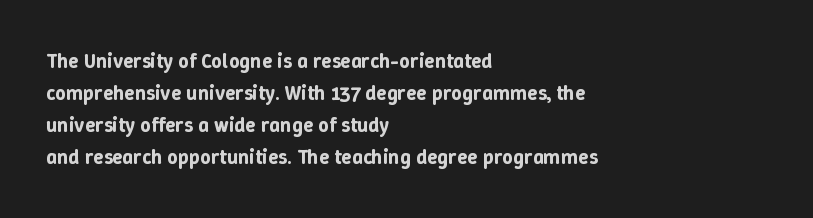
The image shows 21 px text type, upright; set left-aligned, normal line spacing (1.53x), normal letter spacing, not underlined.
